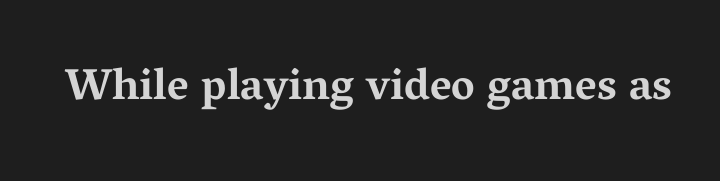
How heavy is the stroke? Heavy — this is a bold. Does the lettering tilt? It doesn't — this is upright. This sample has the flowing, uneven cadence of proportional lettering. The text was rendered using a seriffed face with decorative stroke endings. Tracking value appears to be zero — textbook default spacing. A bare baseline throughout the passage.
